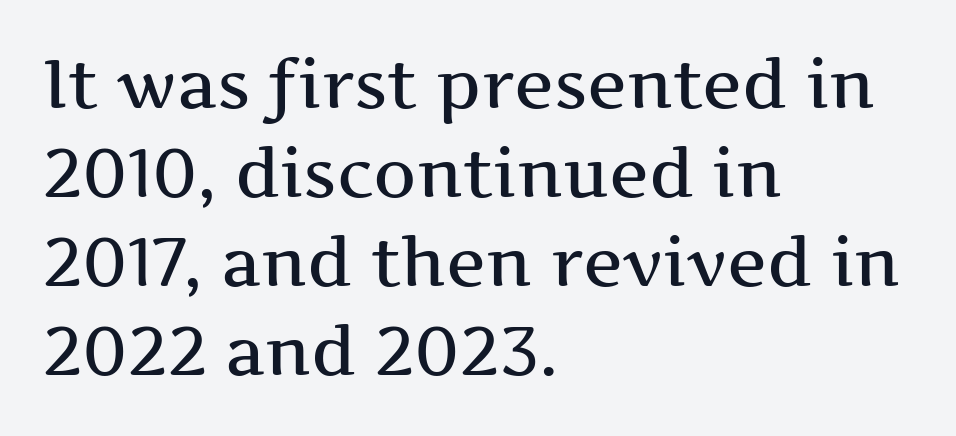
{"serif": "yes", "italic": "no", "width": "wide", "stroke_contrast": "medium", "x_height": "medium", "monospaced": "no", "underline": "no", "align": "left", "line_spacing": "normal", "line_spacing_ratio": 1.33, "letter_spacing": "normal", "letter_spacing_em": 0.0, "glyph_px": 67}
